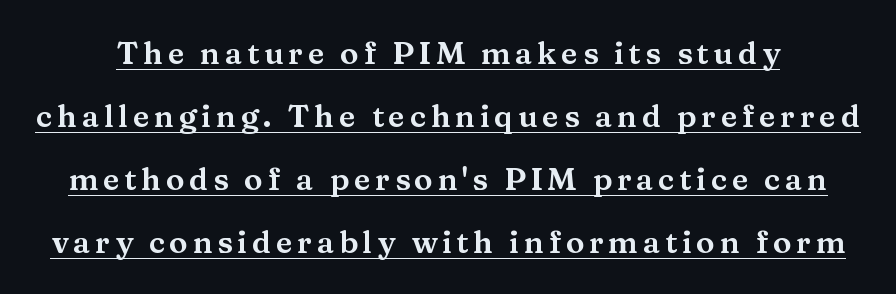
Q: Is the text italic (slanted)? A: No, it is upright.
Q: Is the typeface a serif or a sans-serif typeface? A: Serif.
Q: Is the text underlined? A: Yes.
Q: Is the spacing between lines tight, normal or loose? A: Loose.
Q: Width (condensed, normal, or wide)? A: Wide.
Q: Stroke contrast? A: Medium.
Q: x-height? A: Medium.
Q: Monospaced? A: No.
